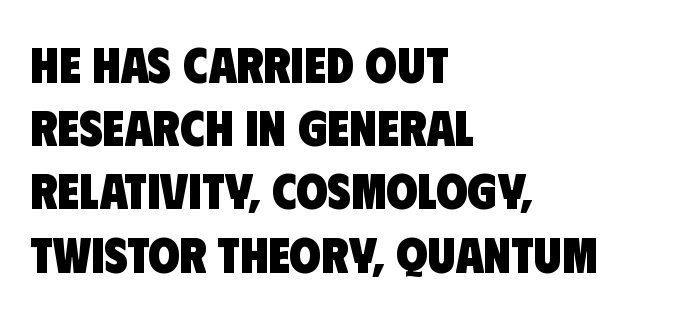
{"serif": "no", "bold": "yes", "weight": "heavy", "width": "condensed", "stroke_contrast": "low", "x_height": "large", "monospaced": "no", "underline": "no", "align": "left", "line_spacing_ratio": 1.24, "letter_spacing": "normal", "letter_spacing_em": 0.0, "glyph_px": 51}
